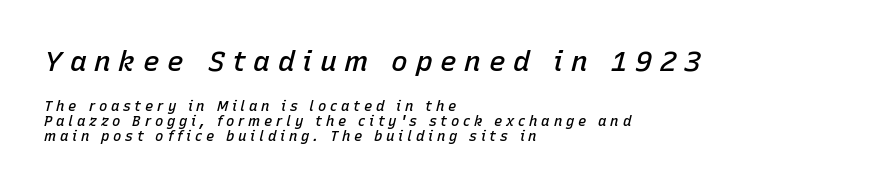
The image shows 28 px semibold type, italic (leaning right); set left-aligned, tight line spacing (1.08x), unusually wide letter spacing (+0.27 em), not underlined; the first (top) block is 2.0x larger; low stroke contrast and a medium x-height.
